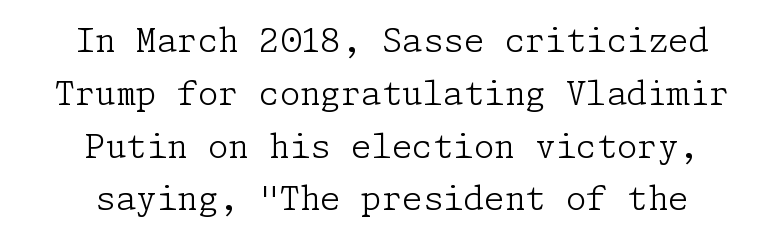
Q: Is the text bold? A: No.
Q: Is the text italic (slanted)? A: No, it is upright.
Q: Is the typeface a serif or a sans-serif typeface? A: Serif.
Q: Is the text underlined? A: No.
Q: How is the paragraph aligned? A: Centered.
Q: Is the spacing between letters normal or unusually wide? A: Normal.
Q: Is the spacing between lines tight, normal or loose? A: Normal.
Q: Width (condensed, normal, or wide)? A: Normal.
Q: Stroke contrast? A: Low.
Q: x-height? A: Medium.
